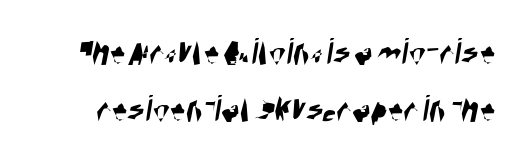
The image shows 39 px condensed sans-serif type; set normal line spacing (1.45x), normal letter spacing, not underlined; high stroke contrast and a large x-height.
